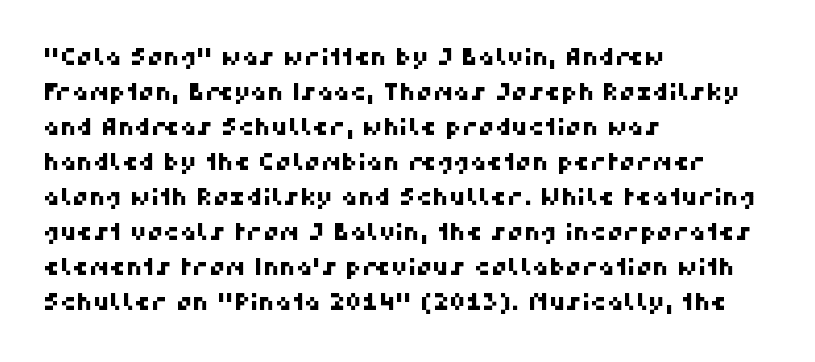
Line starts are locked; line ends wander. Summary of vertical rhythm: regular, with standard interline spacing. What stands out about the letter spacing? Nothing — it is the standard amount. Each row of text sits above clean, open space.
